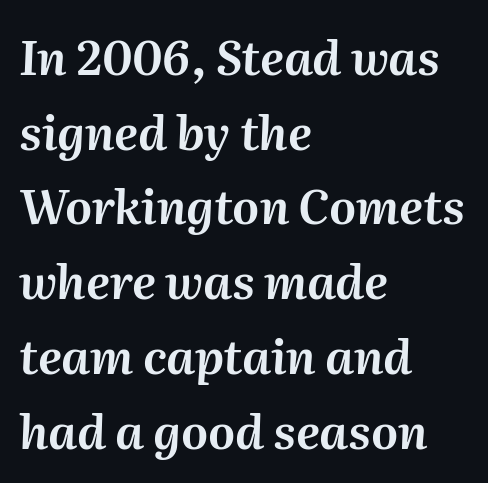
The image shows 47 px text type, italic (leaning right); set left-aligned, normal line spacing (1.59x), normal letter spacing, not underlined; medium stroke contrast and a medium x-height.
